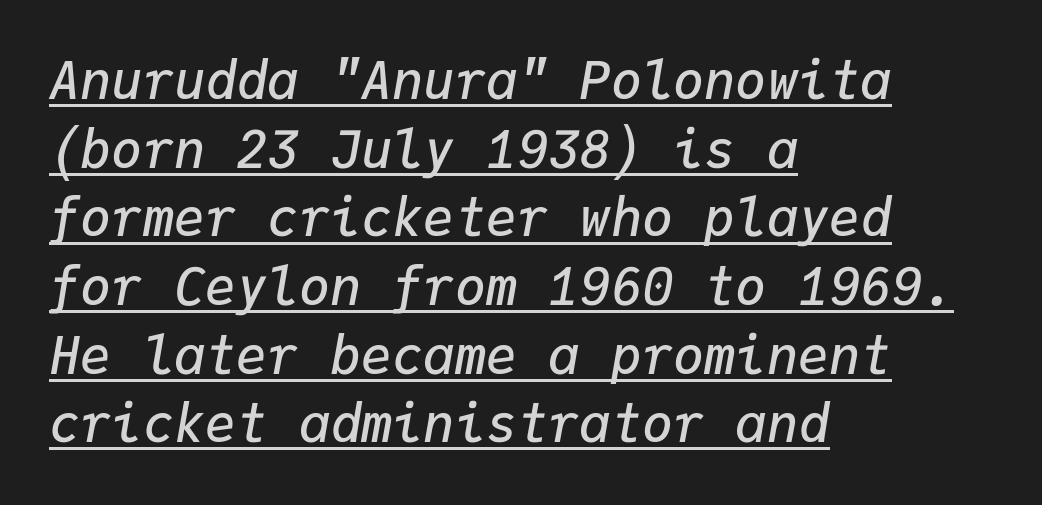
Q: Is the text bold? A: Semi-bold.
Q: Is the text italic (slanted)? A: Yes, it leans right by about 9 degrees.
Q: Is the text underlined? A: Yes.
Q: How is the paragraph aligned? A: Left-aligned.
Q: Is the spacing between letters normal or unusually wide? A: Normal.
Q: Is the spacing between lines tight, normal or loose? A: Normal.
Q: Width (condensed, normal, or wide)? A: Normal.
Q: Stroke contrast? A: Low.
Q: x-height? A: Medium.
Q: Monospaced? A: Yes.
